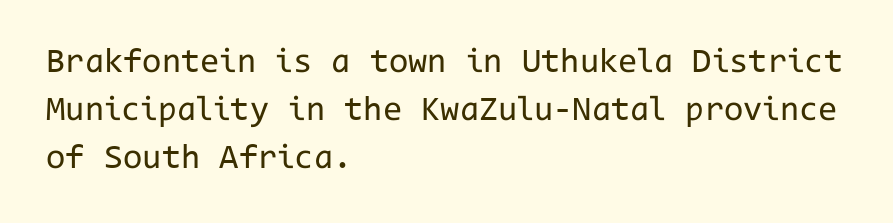
{"serif": "no", "italic": "no", "bold": "no", "weight": "regular", "width": "normal", "stroke_contrast": "low", "x_height": "medium", "monospaced": "yes", "underline": "no", "align": "left", "line_spacing": "normal", "line_spacing_ratio": 1.37, "letter_spacing": "normal", "letter_spacing_em": 0.0, "glyph_px": 35}
